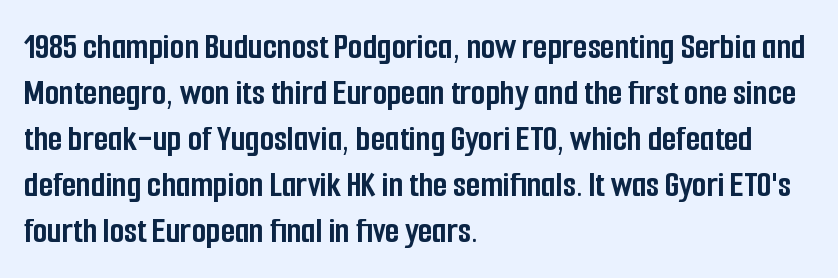
The typography opts for an upright posture over an oblique one. Visually the block forms a straight wall on the left and a jagged coastline on the right. Characters follow at the spacing the type designer built in. Serif or sans? Sans — the stroke terminals are bare. This sample has the flowing, uneven cadence of proportional lettering. Quick note: underline off.
